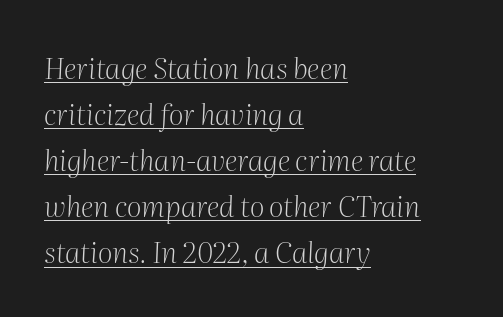
Q: Is the text bold? A: No.
Q: Is the text italic (slanted)? A: Yes, it leans right by about 2 degrees.
Q: Is the typeface a serif or a sans-serif typeface? A: Serif.
Q: Is the text underlined? A: Yes.
Q: How is the paragraph aligned? A: Left-aligned.
Q: Is the spacing between letters normal or unusually wide? A: Normal.
Q: Is the spacing between lines tight, normal or loose? A: Normal.
Q: Width (condensed, normal, or wide)? A: Normal.
Q: Stroke contrast? A: Medium.
Q: x-height? A: Medium.
Q: Monospaced? A: No.
